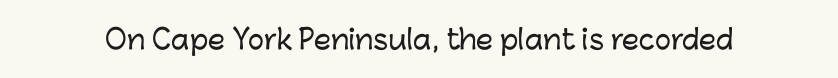
{"italic": "no", "underline": "no", "letter_spacing": "normal", "letter_spacing_em": 0.0, "glyph_px": 27}
